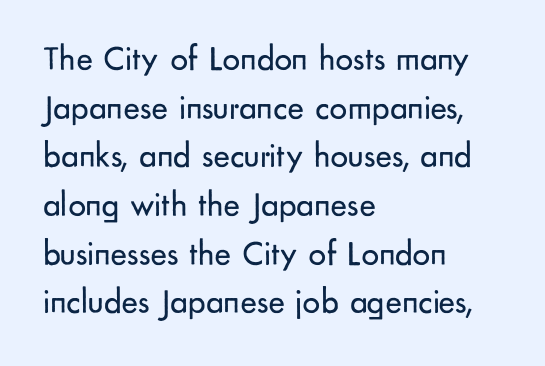
Q: Is the text bold? A: No.
Q: Is the text italic (slanted)? A: No, it is upright.
Q: Is the typeface a serif or a sans-serif typeface? A: Sans-serif.
Q: Is the text underlined? A: No.
Q: How is the paragraph aligned? A: Left-aligned.
Q: Is the spacing between letters normal or unusually wide? A: Normal.
Q: Is the spacing between lines tight, normal or loose? A: Normal.
Q: Width (condensed, normal, or wide)? A: Normal.
Q: Stroke contrast? A: Low.
Q: x-height? A: Small.
Q: Monospaced? A: No.
